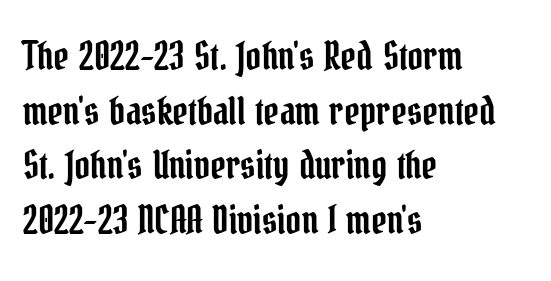
{"serif": "yes", "italic": "no", "width": "condensed", "stroke_contrast": "low", "x_height": "medium", "monospaced": "no", "underline": "no", "align": "left", "line_spacing": "normal", "line_spacing_ratio": 1.44, "letter_spacing": "normal", "letter_spacing_em": 0.0, "glyph_px": 38}
